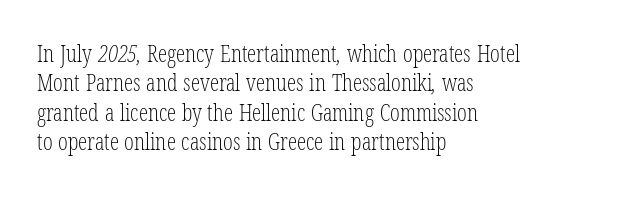
Q: Is the text bold? A: No.
Q: Is the text underlined? A: No.
Q: How is the paragraph aligned? A: Left-aligned.
Q: Is the spacing between letters normal or unusually wide? A: Normal.
Q: Is the spacing between lines tight, normal or loose? A: Normal.
